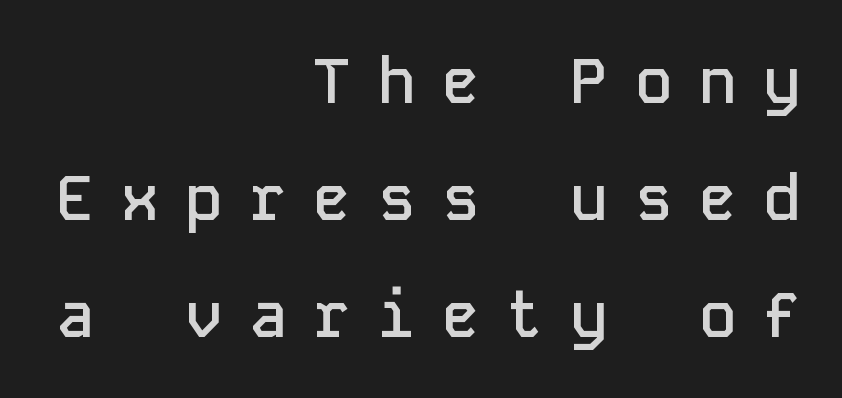
The image shows 63 px semibold sans-serif type, upright, monospaced; set right-aligned, line spacing 1.86x, unusually wide letter spacing (+0.42 em), not underlined; low stroke contrast and a medium x-height.
